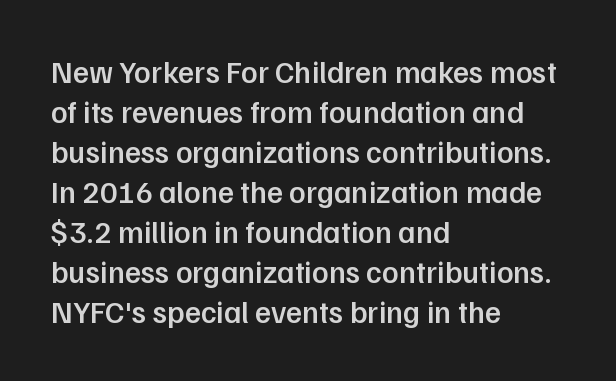
The rendering uses a moderate line-height, typical for paragraphs. The rendering keeps characters at their native spacing. When letters stand straight like this, we call the style roman or upright. Its strokes are somewhat broadened, the hallmark of semibold type. This sample has the flowing, uneven cadence of proportional lettering. The type family on display is of the sans-serif kind.
